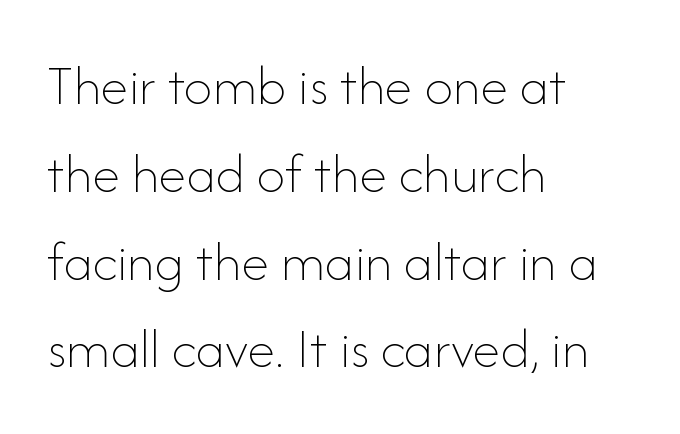
The rows are spaced the way most documents space them. Compared with a centered layout, this one pins lines to the left instead. This sample uses plain, unmodified letter spacing. Glance below the letters and you will spot only blank space. Posture: vertical. Each stroke keeps to a modest, everyday thickness or less.
